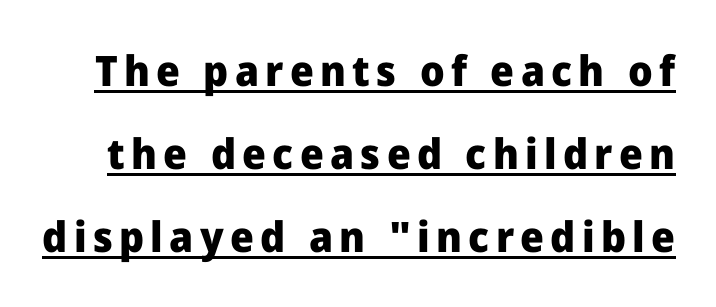
Chunky letters — that's bold for sure. A great deal of white space separates one row of letters from the next. This rendering employs a face without finishing strokes, i.e., a sans-serif. Spacing verdict: proportional, widths tailored to each character.
